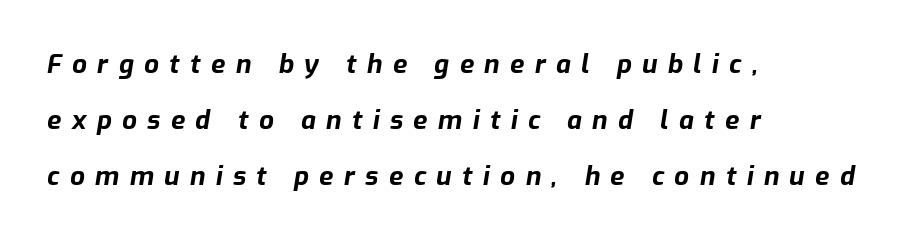
The image shows 26 px bold type, italic (leaning right); set left-aligned, loose line spacing (2.15x), unusually wide letter spacing (+0.4 em), not underlined.
